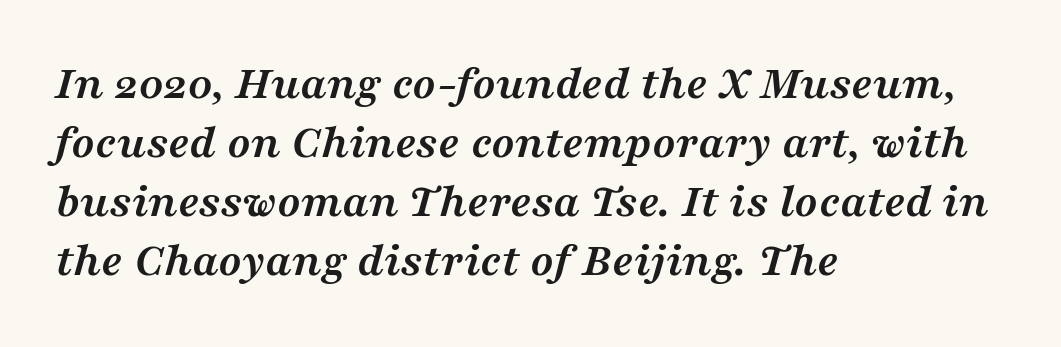
The image shows 48 px semibold, wide serif type, italic (leaning right); set left-aligned, line spacing 1.23x, normal letter spacing, not underlined; medium stroke contrast and a medium x-height.
